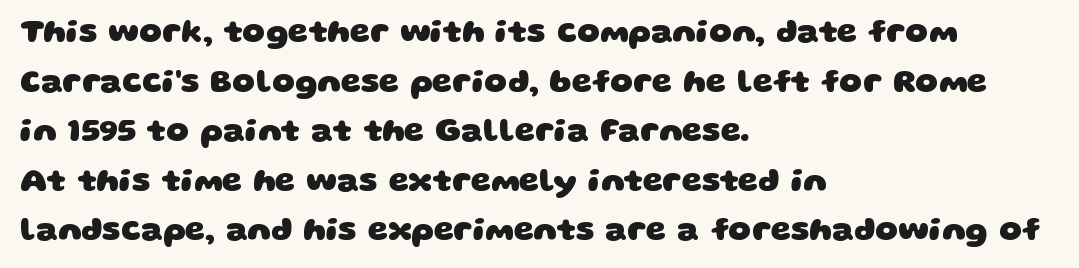
{"serif": "no", "bold": "yes", "weight": "heavy", "width": "wide", "stroke_contrast": "low", "x_height": "large", "monospaced": "no", "underline": "no", "align": "left", "line_spacing": "normal", "line_spacing_ratio": 1.55, "letter_spacing": "normal", "letter_spacing_em": 0.0, "glyph_px": 32}
